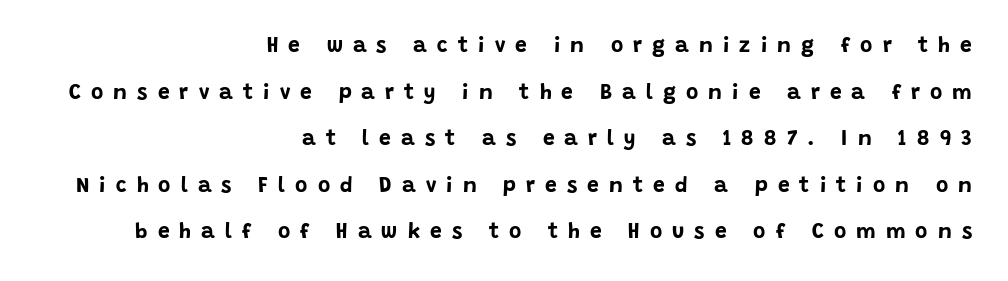
Decoration check: the copy has no underline. Leading is clearly above the norm, producing a sparse column. I'd describe the lettering as bold — thick and assertive. This is roman type, the default non-slanted kind. These lines have a slow, spaced-out rhythm from letter to letter. Casual observation: everything's shoved over to the right.
